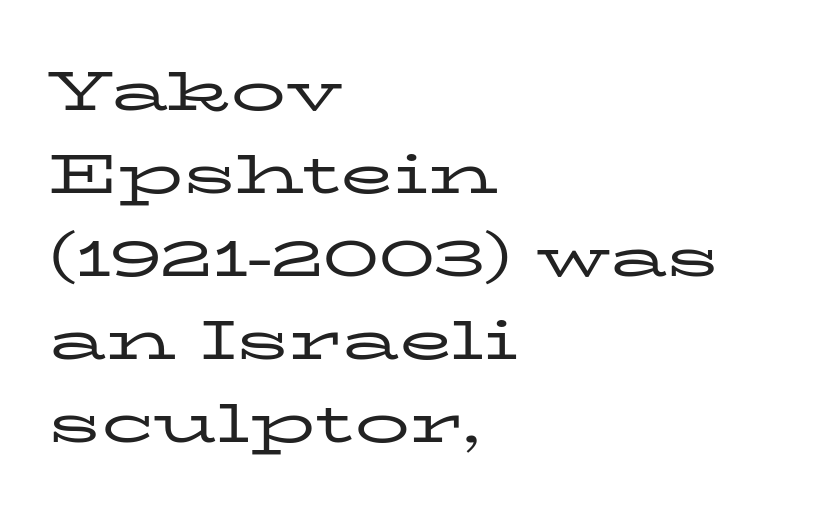
How would I describe the line gaps? Plain and ordinary. Descender tails drop into unmarked territory. The face used here is rendered with its standard letterfit. The axis of the letterforms is exactly vertical. Does the copy run flush right? No — it runs flush left.
